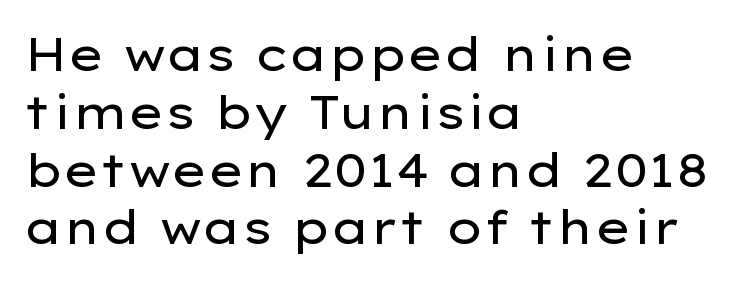
Nobody drew a line under any word here. These lines were composed using upright roman letters. Nothing sits at the stroke ends, so this counts as sans-serif. The face looks like a standard text weight, possibly lighter. Between one letter and the next there's only the usual sliver of space.
